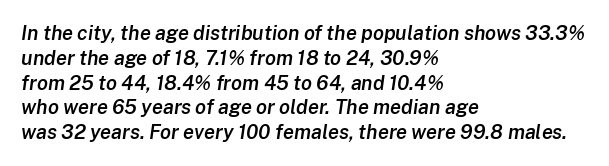
{"italic": "yes", "lean": "right", "slant_degrees": 8, "bold": "semi", "underline": "no", "align": "left", "line_spacing_ratio": 1.24, "letter_spacing": "normal", "letter_spacing_em": 0.0, "glyph_px": 20}
